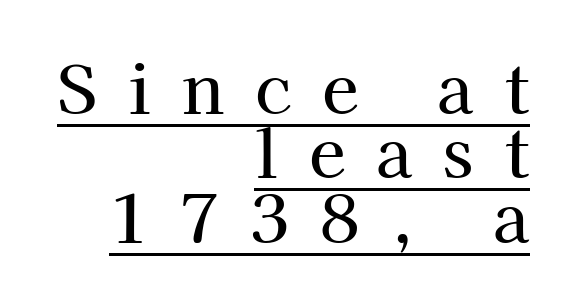
The image shows 67 px serif type, upright; set right-aligned, tight line spacing (0.96x), unusually wide letter spacing (+0.46 em), underlined; high stroke contrast and a medium x-height.
